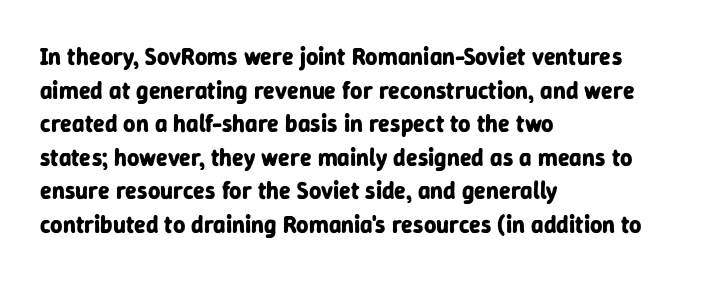
The image shows 24 px bold type, upright; set left-aligned, normal line spacing (1.4x), normal letter spacing, not underlined.
